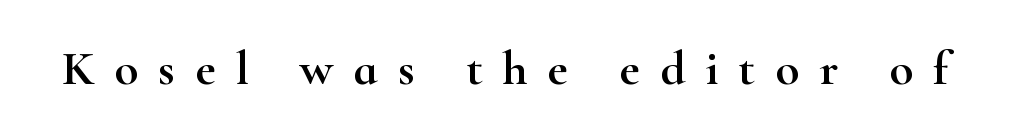
The image shows 49 px wide serif type, upright; set unusually wide letter spacing (+0.41 em), not underlined; high stroke contrast and a small x-height.
